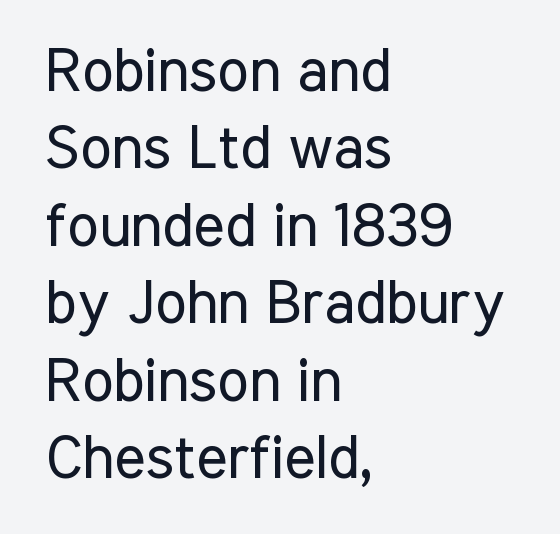
Q: Is the text bold? A: No.
Q: Is the text italic (slanted)? A: No, it is upright.
Q: Is the typeface a serif or a sans-serif typeface? A: Sans-serif.
Q: Is the text underlined? A: No.
Q: How is the paragraph aligned? A: Left-aligned.
Q: Is the spacing between letters normal or unusually wide? A: Normal.
Q: Is the spacing between lines tight, normal or loose? A: Normal.
Q: Width (condensed, normal, or wide)? A: Condensed.
Q: Stroke contrast? A: Low.
Q: x-height? A: Medium.
Q: Monospaced? A: No.
